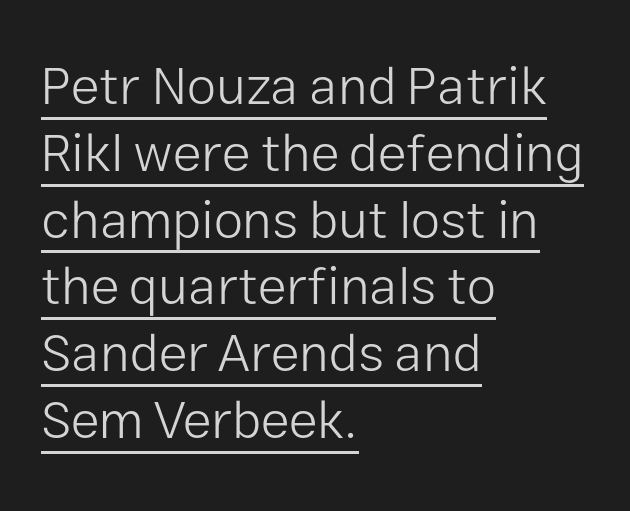
{"serif": "no", "italic": "no", "bold": "no", "weight": "light", "width": "normal", "stroke_contrast": "low", "x_height": "medium", "monospaced": "no", "underline": "yes", "align": "left", "line_spacing": "normal", "line_spacing_ratio": 1.26, "letter_spacing": "normal", "letter_spacing_em": 0.0, "glyph_px": 53}
